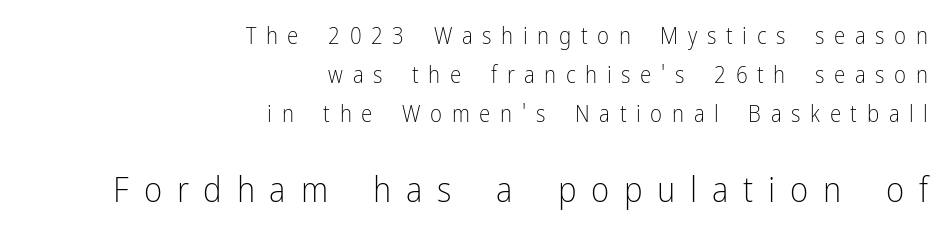
Stroke mass is kept to a normal reading level or below. You can tell it's not italic because the verticals are truly vertical. Honestly, there is no underline to notice here at all. Think of a printed novel: that variable character pitch is what you see here. These lines have a slow, spaced-out rhythm from letter to letter.
